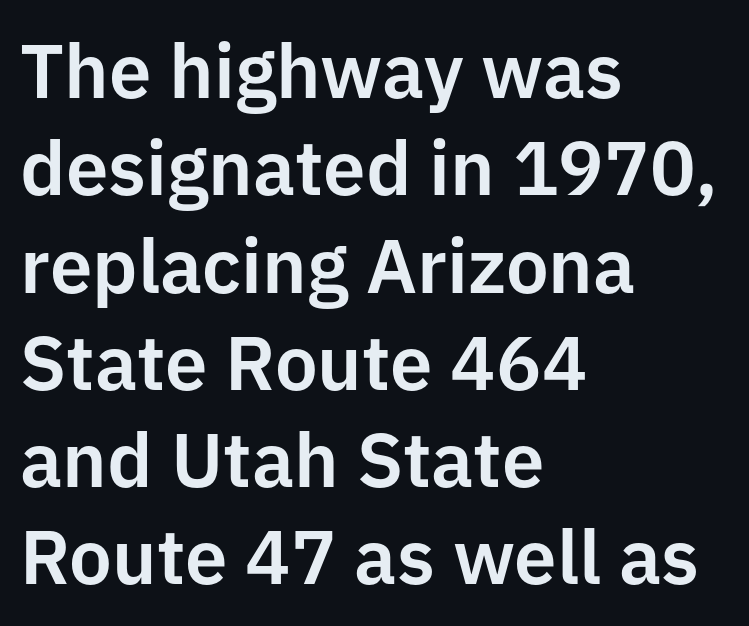
{"serif": "no", "italic": "no", "width": "normal", "stroke_contrast": "low", "x_height": "medium", "monospaced": "no", "underline": "no", "align": "left", "line_spacing": "normal", "line_spacing_ratio": 1.28, "letter_spacing": "normal", "letter_spacing_em": 0.0, "glyph_px": 76}
